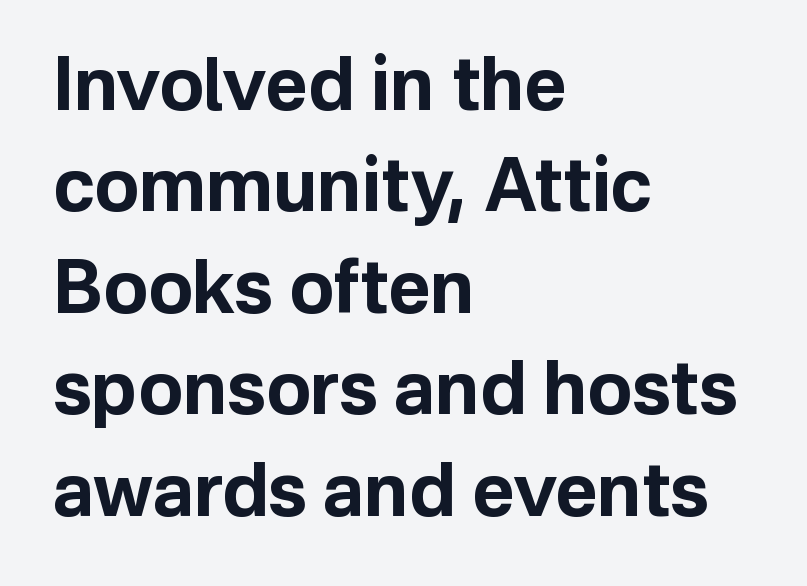
These lines are set flush left with a ragged right edge. Characters remain perfectly vertical along every line. Compared with typical paragraphs, the rows here are spaced about the same. I'd describe the lettering as bold — thick and assertive. Tracking here is standard; glyphs follow each other at the usual distance. The gap between lines stays unmarked.
